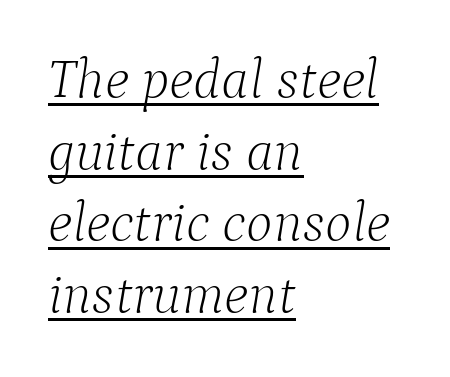
{"serif": "yes", "italic": "yes", "lean": "right", "slant_degrees": 9, "bold": "no", "weight": "light", "width": "normal", "stroke_contrast": "low", "x_height": "medium", "monospaced": "no", "underline": "yes", "align": "left", "line_spacing": "normal", "line_spacing_ratio": 1.28, "letter_spacing": "normal", "letter_spacing_em": 0.0, "glyph_px": 56}
